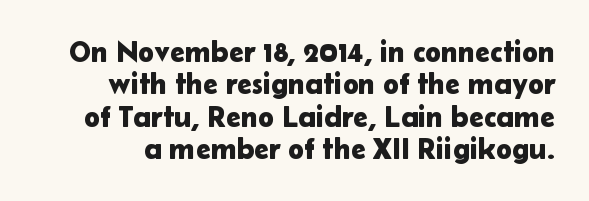
{"serif": "no", "italic": "no", "width": "normal", "stroke_contrast": "low", "x_height": "medium", "monospaced": "no", "underline": "no", "line_spacing": "tight", "line_spacing_ratio": 1.08, "letter_spacing": "normal", "letter_spacing_em": 0.0, "glyph_px": 30}
